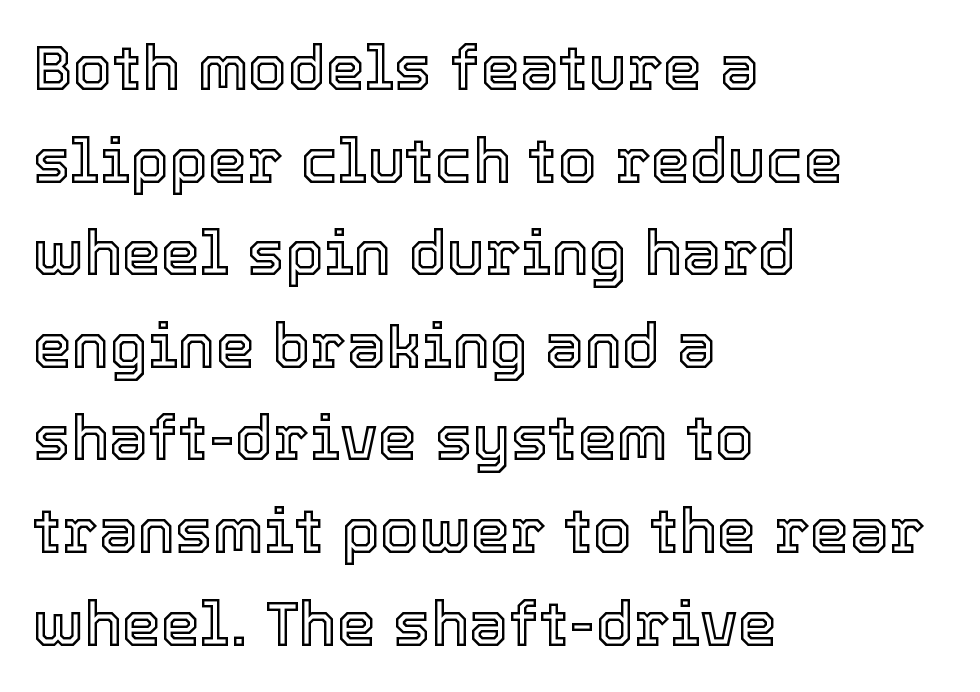
Between one letter and the next there's only the usual sliver of space. Is there any slant? The stems are plumb. The letters advance in unequal steps, a hallmark of proportional type. The leading is moderate, giving the passage an even texture.
